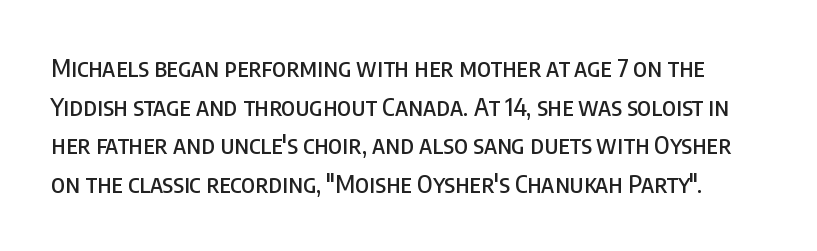
The image shows 25 px text type, upright; set normal line spacing (1.55x), normal letter spacing, not underlined.
